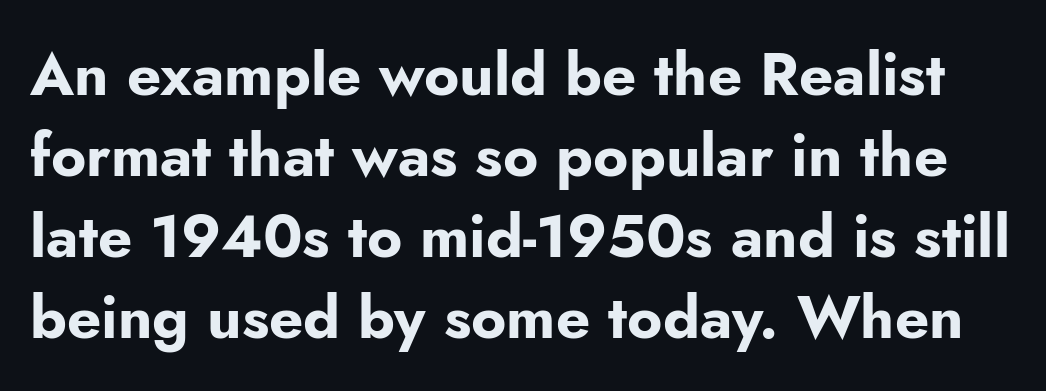
Q: Is the text bold? A: Yes.
Q: Is the text italic (slanted)? A: No, it is upright.
Q: Is the typeface a serif or a sans-serif typeface? A: Sans-serif.
Q: Is the text underlined? A: No.
Q: Is the spacing between letters normal or unusually wide? A: Normal.
Q: Is the spacing between lines tight, normal or loose? A: Normal.
Q: Width (condensed, normal, or wide)? A: Normal.
Q: Stroke contrast? A: Low.
Q: x-height? A: Small.
Q: Monospaced? A: No.
